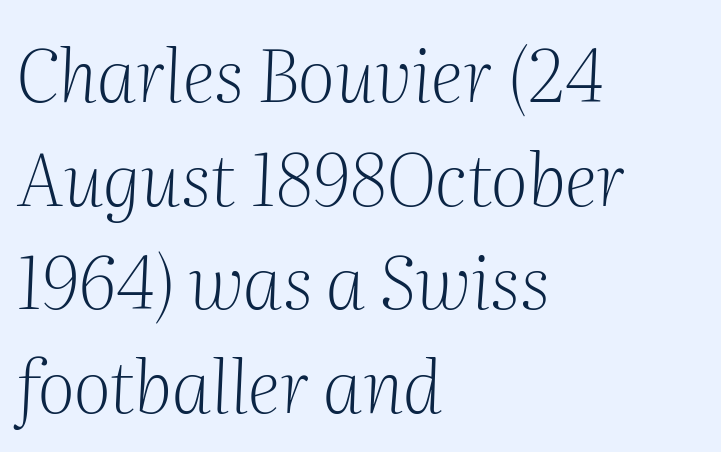
The image shows 73 px light serif type, italic (leaning right); set left-aligned, normal line spacing (1.42x), normal letter spacing, not underlined; medium stroke contrast and a medium x-height.
